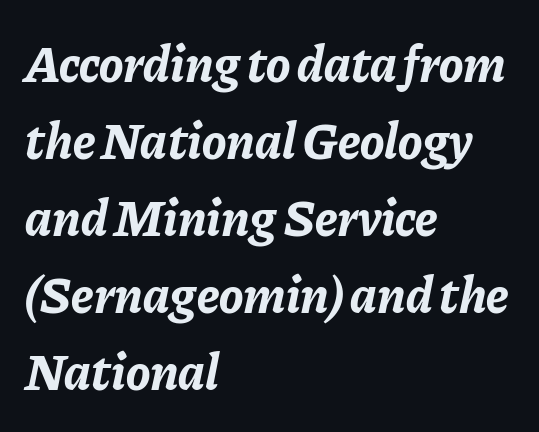
{"italic": "yes", "lean": "right", "slant_degrees": 11, "bold": "yes", "weight": "bold", "width": "normal", "stroke_contrast": "low", "x_height": "medium", "monospaced": "no", "underline": "no", "align": "left", "line_spacing": "normal", "line_spacing_ratio": 1.51, "letter_spacing": "normal", "letter_spacing_em": 0.0, "glyph_px": 51}
